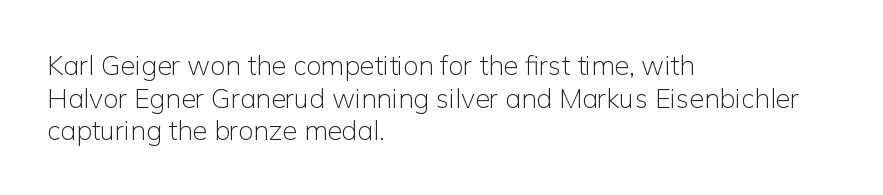
{"italic": "no", "bold": "no", "underline": "no", "align": "left", "line_spacing_ratio": 1.21, "letter_spacing": "normal", "letter_spacing_em": 0.0, "glyph_px": 27}
